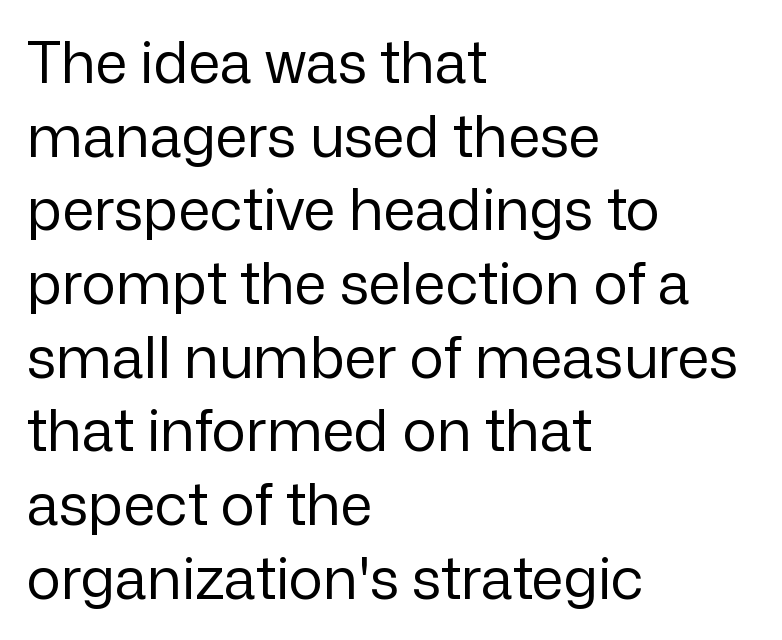
Q: Is the text bold? A: No.
Q: Is the text italic (slanted)? A: No, it is upright.
Q: Is the typeface a serif or a sans-serif typeface? A: Sans-serif.
Q: Is the text underlined? A: No.
Q: How is the paragraph aligned? A: Left-aligned.
Q: Is the spacing between letters normal or unusually wide? A: Normal.
Q: Is the spacing between lines tight, normal or loose? A: Normal.
Q: Width (condensed, normal, or wide)? A: Normal.
Q: Stroke contrast? A: Low.
Q: x-height? A: Medium.
Q: Monospaced? A: No.
